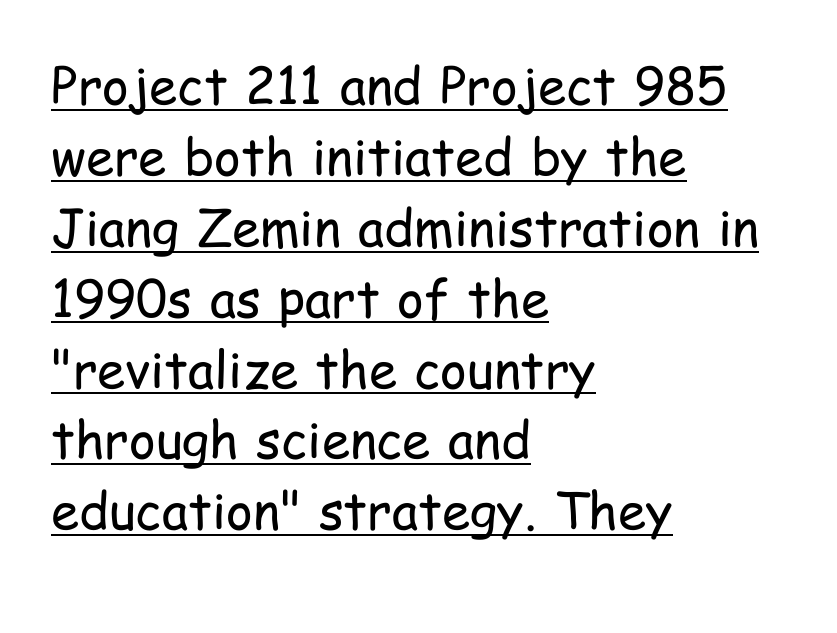
The image shows 51 px regular-weight, condensed sans-serif type, upright; set left-aligned, normal line spacing (1.39x), normal letter spacing, underlined; low stroke contrast and a medium x-height.
